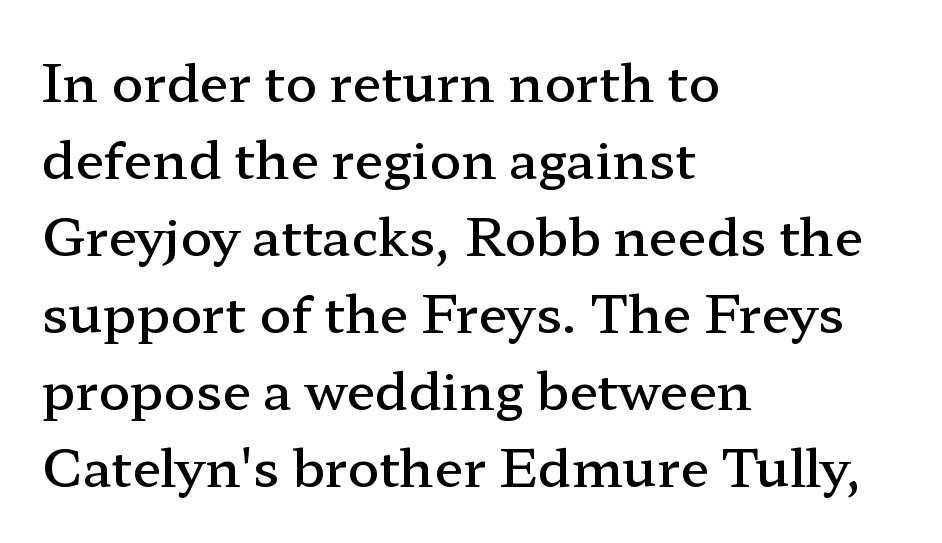
The image shows 52 px semibold, wide serif type, upright; set left-aligned, normal line spacing (1.48x), normal letter spacing, not underlined; low stroke contrast and a medium x-height.
